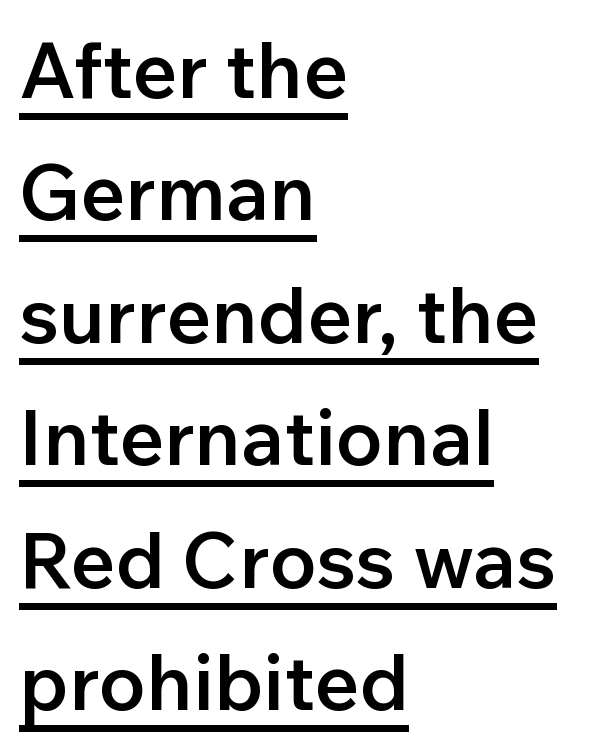
{"serif": "no", "italic": "no", "bold": "semi", "weight": "semibold", "width": "normal", "stroke_contrast": "low", "x_height": "medium", "monospaced": "no", "underline": "yes", "align": "left", "line_spacing": "normal", "line_spacing_ratio": 1.57, "letter_spacing": "normal", "letter_spacing_em": 0.0, "glyph_px": 78}
